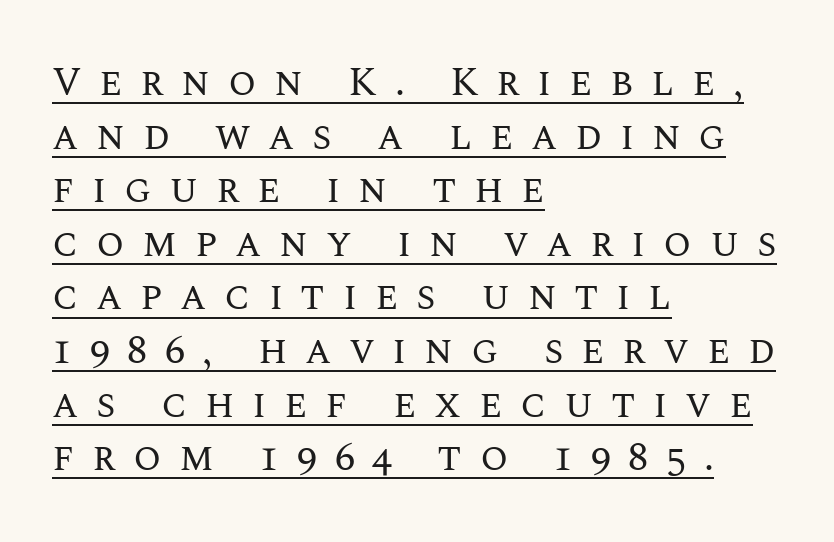
{"italic": "no", "bold": "no", "weight": "regular", "width": "normal", "stroke_contrast": "medium", "x_height": "large", "monospaced": "no", "underline": "yes", "align": "left", "line_spacing": "normal", "line_spacing_ratio": 1.34, "letter_spacing": "wide", "letter_spacing_em": 0.44, "glyph_px": 40}
